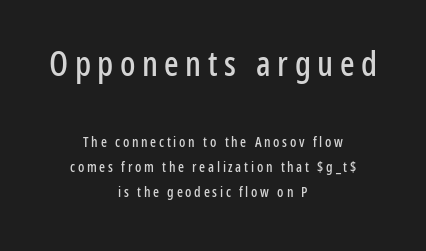
Observe the absence of serifs on each vertical stroke in this sample. The whitespace from short lines is split evenly between both sides. Bigger letters appear in the top chunk; the bottom chunk is reduced. Type without underlining. Does the lettering tilt? It doesn't — this is upright. Think of a printed novel: that variable character pitch is what you see here.
